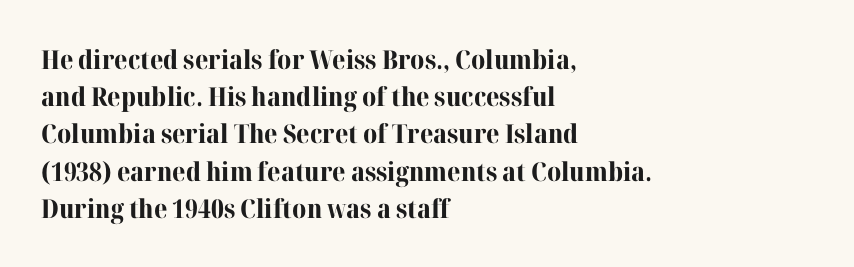
Notice how descenders clear the ascenders below comfortably — that's standard leading. Compared with an ordinary text face, these strokes are far heavier — a full bold. Compared with typical body copy, the letter spacing here is the same. Italic: no, the glyphs are upright roman. The rag falls on the right side of this text block. Descenders hang freely into open space.
